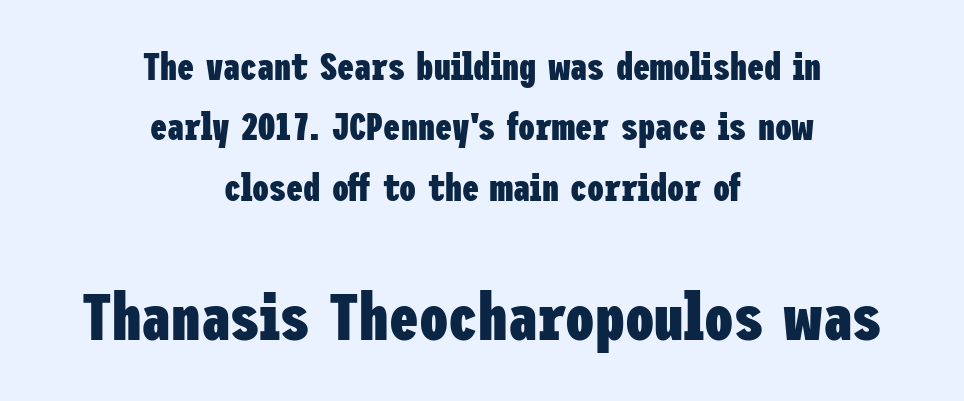
The lines in this sample share a center point and differ in where they start and stop. The rendering keeps characters at their native spacing. Italic? Not at all — the glyphs are vertical. Classification — sans serif. The face used here has the dense, thick strokes of a bold.
